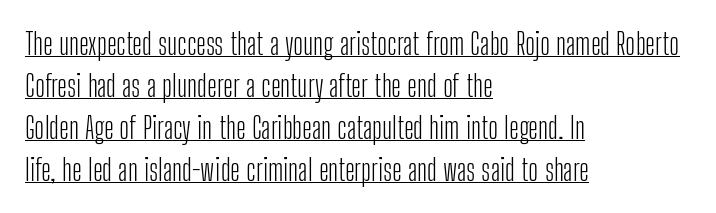
{"serif": "no", "italic": "no", "bold": "no", "weight": "light", "width": "condensed", "stroke_contrast": "low", "x_height": "medium", "monospaced": "no", "underline": "yes", "align": "left", "line_spacing": "normal", "line_spacing_ratio": 1.4, "letter_spacing": "normal", "letter_spacing_em": 0.0, "glyph_px": 30}
